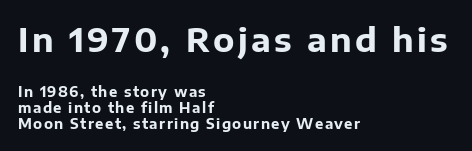
All the whitespace from short lines collects on the right. The font's upright variant was chosen for this text. Which of the two is more prominent by size? The first, at the top. The face used here is proportionally spaced, like ordinary book or web type.
